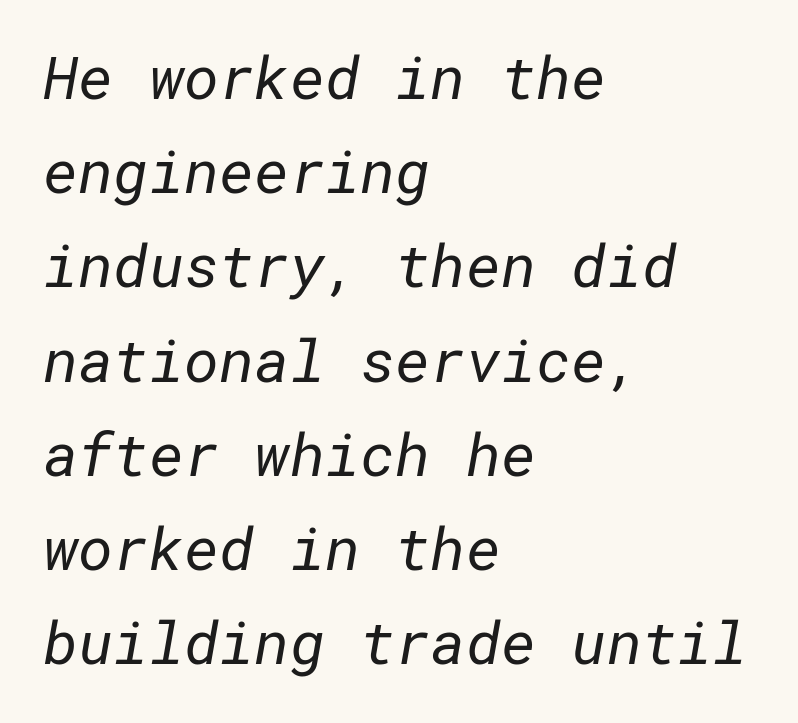
Q: Is the text bold? A: No.
Q: Is the typeface a serif or a sans-serif typeface? A: Sans-serif.
Q: Is the text underlined? A: No.
Q: How is the paragraph aligned? A: Left-aligned.
Q: Is the spacing between letters normal or unusually wide? A: Normal.
Q: Is the spacing between lines tight, normal or loose? A: Normal.
Q: Width (condensed, normal, or wide)? A: Normal.
Q: Stroke contrast? A: Low.
Q: x-height? A: Medium.
